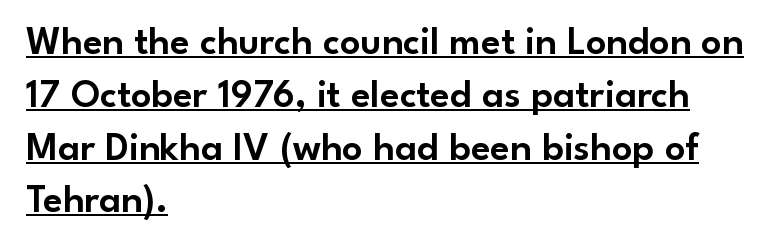
Q: Is the text italic (slanted)? A: No, it is upright.
Q: Is the typeface a serif or a sans-serif typeface? A: Sans-serif.
Q: Is the text underlined? A: Yes.
Q: How is the paragraph aligned? A: Left-aligned.
Q: Is the spacing between letters normal or unusually wide? A: Normal.
Q: Is the spacing between lines tight, normal or loose? A: Normal.
Q: Width (condensed, normal, or wide)? A: Normal.
Q: Stroke contrast? A: Low.
Q: x-height? A: Small.
Q: Monospaced? A: No.
